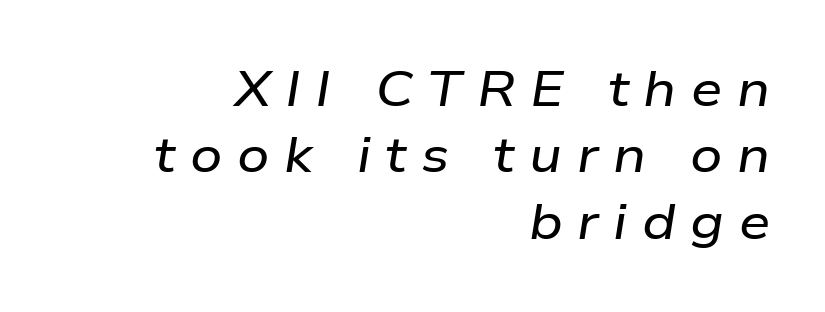
The line-height multiplier appears to be the usual default. The rendering applies a slant to the glyphs. The line texture is sparse and dotted thanks to wide tracking. Underline: absent. You could not count columns in this text — the font is proportionally spaced. The text block is weighted toward the right margin, trailing off unevenly leftward.
